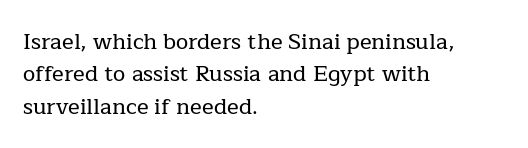
{"italic": "no", "underline": "no", "align": "left", "line_spacing": "normal", "line_spacing_ratio": 1.47, "letter_spacing": "normal", "letter_spacing_em": 0.0, "glyph_px": 22}
